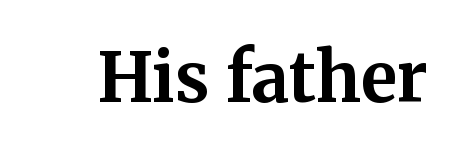
{"serif": "yes", "italic": "no", "bold": "yes", "weight": "bold", "width": "normal", "stroke_contrast": "medium", "x_height": "medium", "monospaced": "no", "underline": "no", "letter_spacing": "normal", "letter_spacing_em": 0.0, "glyph_px": 68}
